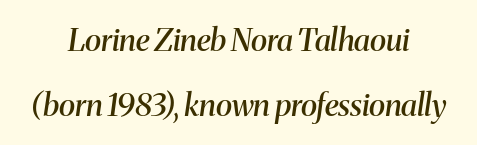
The image shows 31 px semibold serif type, italic (leaning right); set centered, loose line spacing (2.09x), normal letter spacing, not underlined; medium stroke contrast and a medium x-height.
